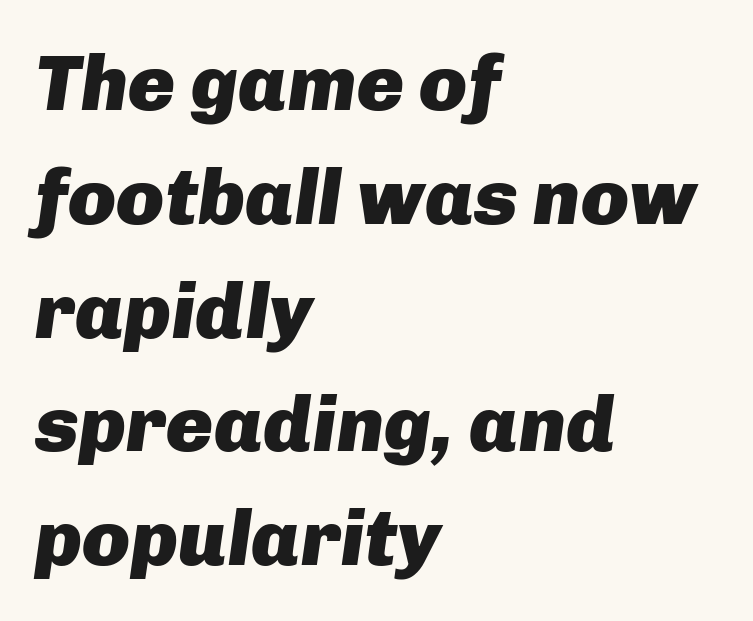
{"italic": "yes", "lean": "right", "slant_degrees": 8, "bold": "yes", "weight": "heavy", "width": "normal", "stroke_contrast": "low", "x_height": "medium", "monospaced": "no", "underline": "no", "align": "left", "line_spacing": "normal", "line_spacing_ratio": 1.44, "letter_spacing": "normal", "letter_spacing_em": 0.0, "glyph_px": 79}
